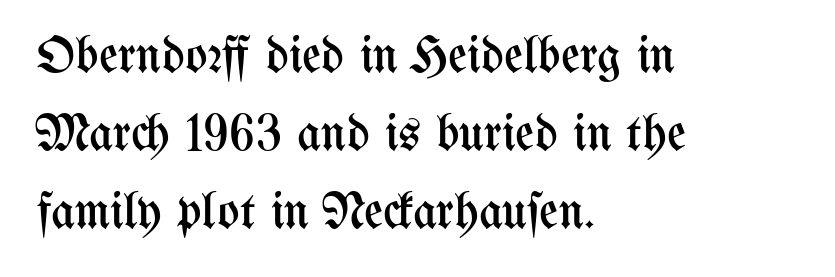
The image shows 52 px regular-weight, condensed type, upright; set left-aligned, normal line spacing (1.5x), normal letter spacing, not underlined; medium stroke contrast and a medium x-height.
